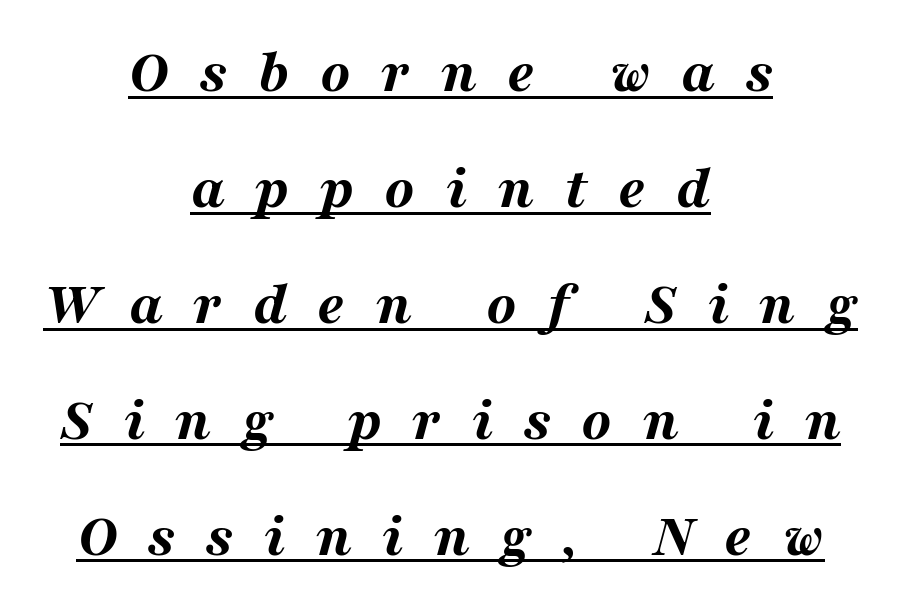
The image shows 61 px bold, wide type, italic (leaning right); set centered, loose line spacing (1.9x), unusually wide letter spacing (+0.5 em), underlined; medium stroke contrast and a medium x-height.
